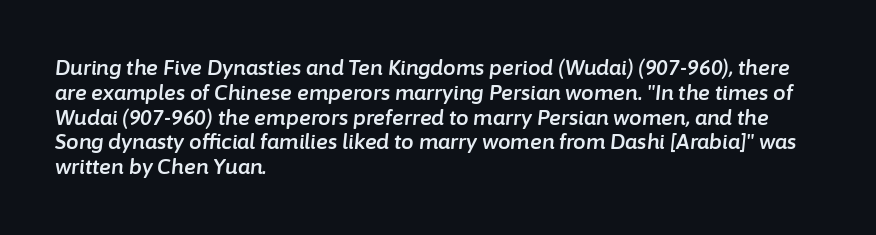
Q: Is the text italic (slanted)? A: Yes, it leans right by about 6 degrees.
Q: Is the text underlined? A: No.
Q: How is the paragraph aligned? A: Left-aligned.
Q: Is the spacing between letters normal or unusually wide? A: Normal.
